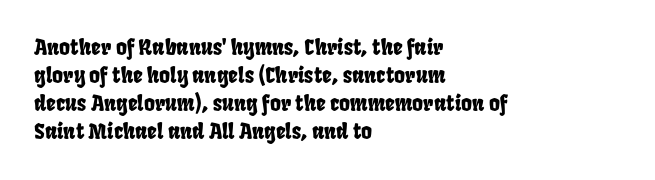
Beneath every word, the page is bare. Each word holds together tightly as a unit, with standard inter-letter gaps. Evenly set lines give the paragraph a standard silhouette. The passage is arranged the way most books set body copy — flush left.
